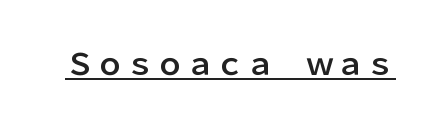
The image shows 30 px sans-serif type, upright; set normal letter spacing, underlined; low stroke contrast and a medium x-height.
